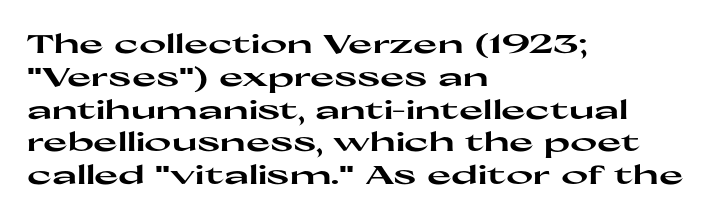
The image shows 26 px bold type, upright; set left-aligned, normal line spacing (1.26x), normal letter spacing, not underlined.
